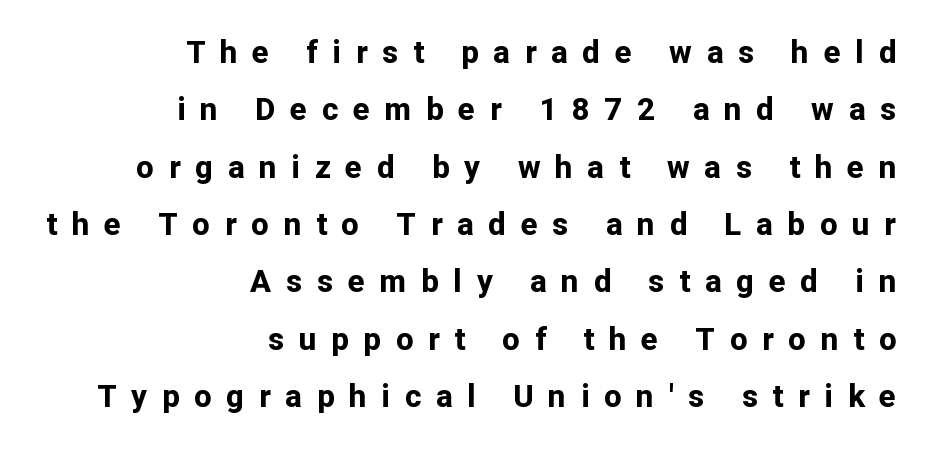
This sample is right-justified, so line beginnings fall wherever the words allow. A bare baseline throughout the passage. The face used here has the dense, thick strokes of a bold. Every character sits straight up, as roman type does.
